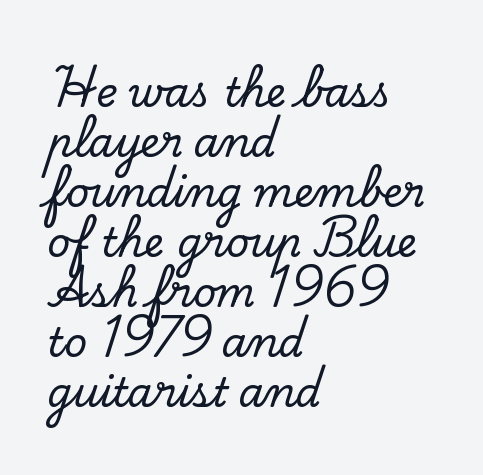
Each letter keeps its own natural width here, so spacing adapts to shape. The letters sit at their default tracking, neither squeezed nor spread. Notice how descenders clear the ascenders below comfortably — that's standard leading. Words float on clear page, feet unadorned.
